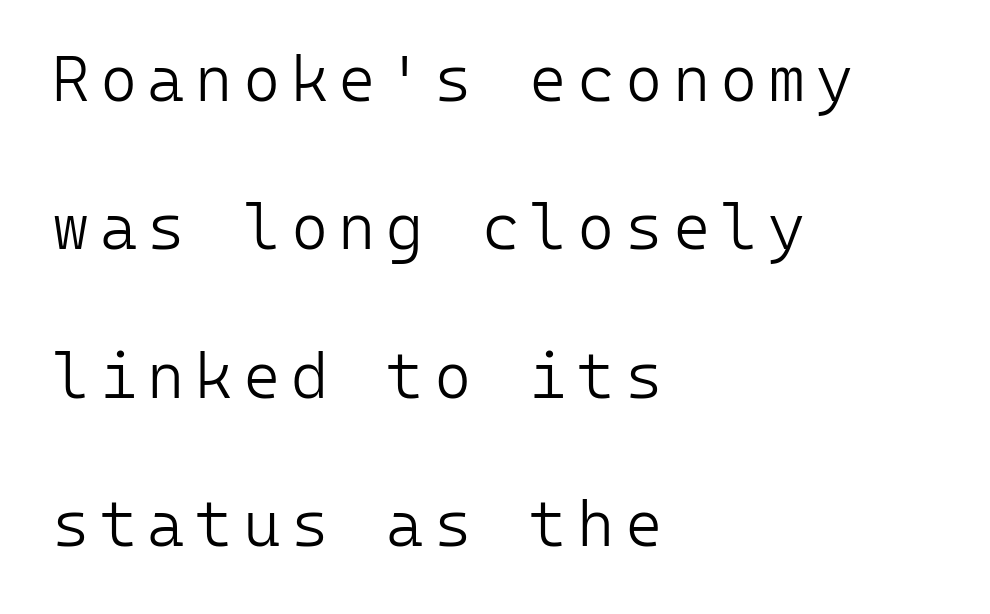
Note the uniform advance width — an 'i' takes as much space as an 'm'. Each new line begins a long way beneath the previous one. Counters stay open thanks to moderate or lighter strokes. A student would call this left alignment; a typographer would say flush left, rag right.
